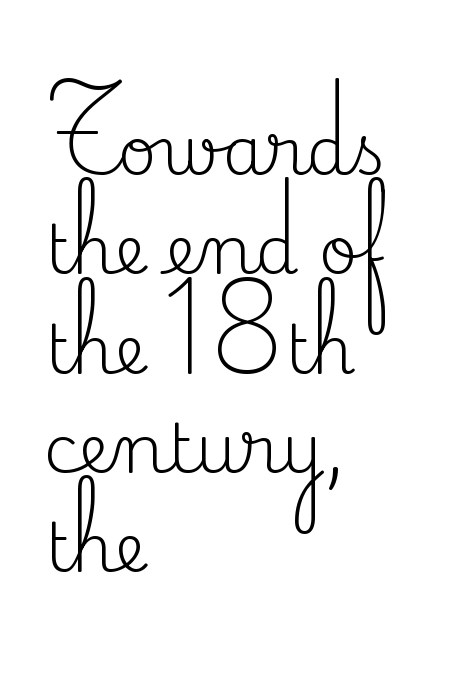
Q: Is the text bold? A: No.
Q: Is the text italic (slanted)? A: No, it is upright.
Q: Is the typeface a serif or a sans-serif typeface? A: Serif.
Q: Is the text underlined? A: No.
Q: How is the paragraph aligned? A: Left-aligned.
Q: Is the spacing between letters normal or unusually wide? A: Normal.
Q: Is the spacing between lines tight, normal or loose? A: Normal.
Q: Width (condensed, normal, or wide)? A: Normal.
Q: Stroke contrast? A: Medium.
Q: x-height? A: Small.
Q: Monospaced? A: No.
